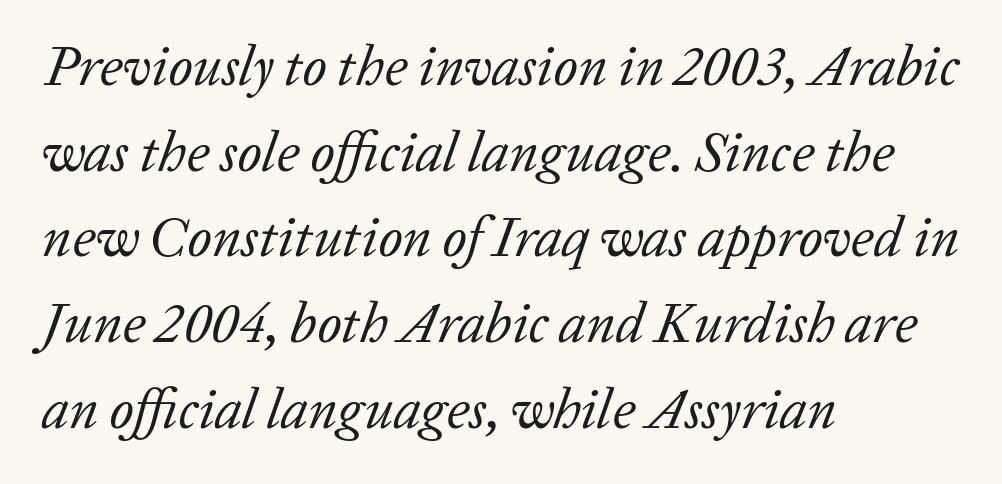
Q: Is the text bold? A: No.
Q: Is the text italic (slanted)? A: Yes, it leans right by about 20 degrees.
Q: Is the typeface a serif or a sans-serif typeface? A: Serif.
Q: Is the text underlined? A: No.
Q: How is the paragraph aligned? A: Left-aligned.
Q: Is the spacing between letters normal or unusually wide? A: Normal.
Q: Is the spacing between lines tight, normal or loose? A: Normal.
Q: Width (condensed, normal, or wide)? A: Normal.
Q: Stroke contrast? A: Low.
Q: x-height? A: Medium.
Q: Monospaced? A: No.
